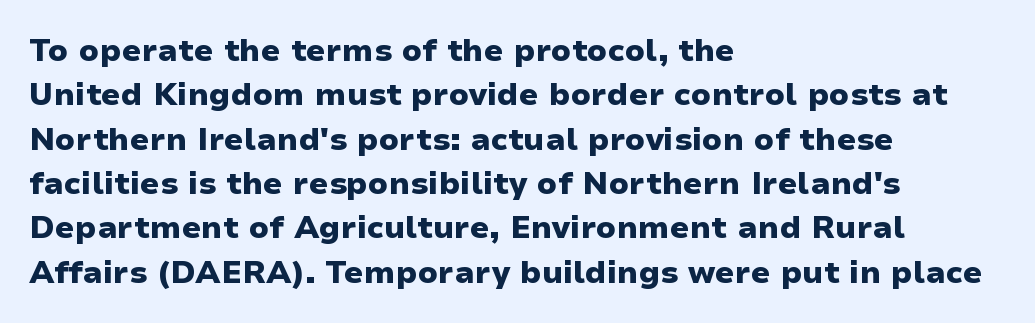
{"serif": "no", "italic": "no", "bold": "yes", "weight": "heavy", "width": "wide", "stroke_contrast": "low", "x_height": "medium", "monospaced": "no", "underline": "no", "align": "left", "line_spacing": "normal", "line_spacing_ratio": 1.43, "letter_spacing": "normal", "letter_spacing_em": 0.0, "glyph_px": 31}
